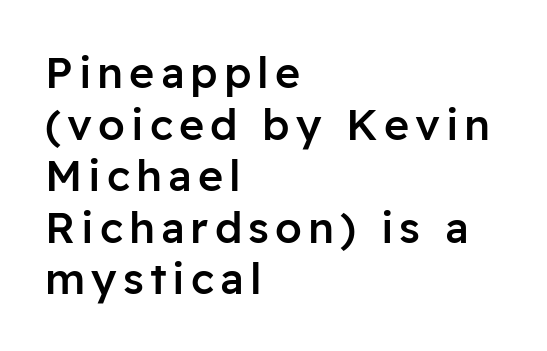
Q: Is the text bold? A: Semi-bold.
Q: Is the text italic (slanted)? A: No, it is upright.
Q: Is the typeface a serif or a sans-serif typeface? A: Sans-serif.
Q: Is the text underlined? A: No.
Q: How is the paragraph aligned? A: Left-aligned.
Q: Width (condensed, normal, or wide)? A: Normal.
Q: Stroke contrast? A: Low.
Q: x-height? A: Medium.
Q: Monospaced? A: No.
